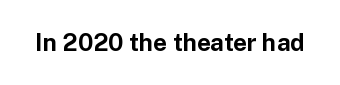
What stands out about the letter spacing? Nothing — it is the standard amount. Upright lettering throughout. Bold? Absolutely — the strokes are thick and heavy. The glyphs are unaccompanied by any horizontal stroke below them.
